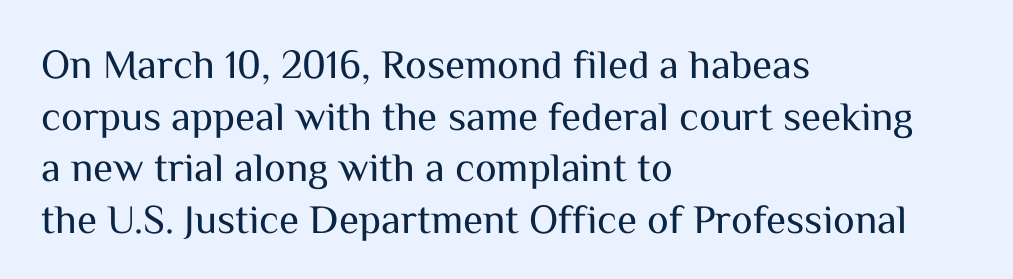
Q: Is the text bold? A: No.
Q: Is the text italic (slanted)? A: No, it is upright.
Q: Is the typeface a serif or a sans-serif typeface? A: Sans-serif.
Q: Is the text underlined? A: No.
Q: How is the paragraph aligned? A: Left-aligned.
Q: Is the spacing between letters normal or unusually wide? A: Normal.
Q: Is the spacing between lines tight, normal or loose? A: Normal.
Q: Width (condensed, normal, or wide)? A: Normal.
Q: Stroke contrast? A: Medium.
Q: x-height? A: Medium.
Q: Monospaced? A: No.
